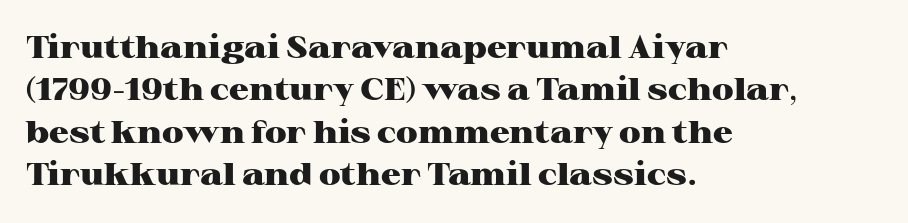
{"serif": "yes", "italic": "no", "bold": "yes", "weight": "heavy", "width": "wide", "stroke_contrast": "high", "x_height": "medium", "monospaced": "no", "underline": "no", "align": "left", "line_spacing": "normal", "line_spacing_ratio": 1.37, "letter_spacing": "normal", "letter_spacing_em": 0.0, "glyph_px": 31}
